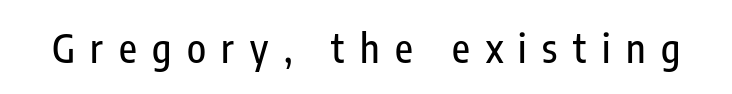
The image shows 39 px condensed sans-serif type, upright; set unusually wide letter spacing (+0.4 em), not underlined; low stroke contrast and a medium x-height.
